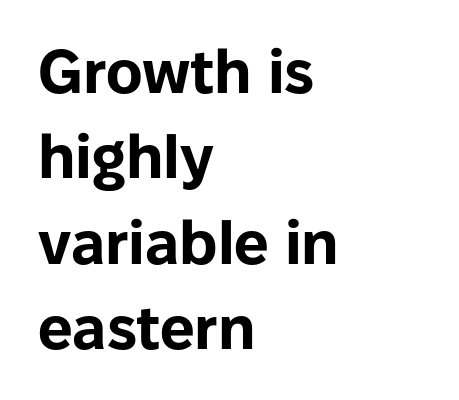
Interline gaps are of average width in this sample. The face used here is proportionally spaced, like ordinary book or web type. Stroke terminals: plain, sans-serif. A typesetter would mark this as roman, not italic. Unmarked baselines from the first word to the last.
